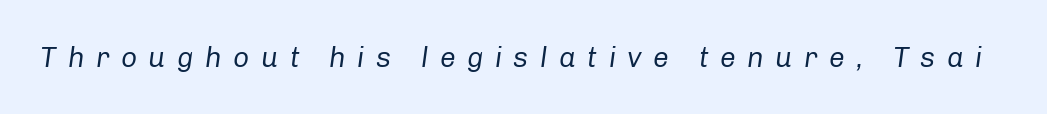
{"italic": "yes", "lean": "right", "slant_degrees": 8, "bold": "no", "weight": "regular", "width": "normal", "stroke_contrast": "low", "x_height": "medium", "monospaced": "no", "underline": "no", "letter_spacing": "wide", "letter_spacing_em": 0.41, "glyph_px": 28}
